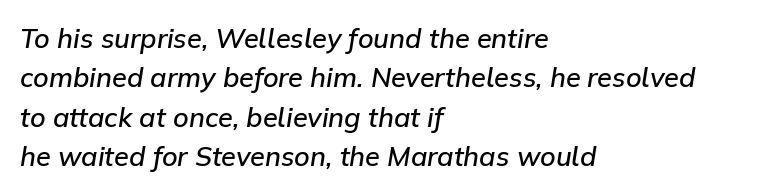
Would a proofreader flag this as italicized? Yes. The area under the type is left untouched. Regular leading. These lines carry some extra weight — a demibold, not a full bold. Letter spacing: default.
